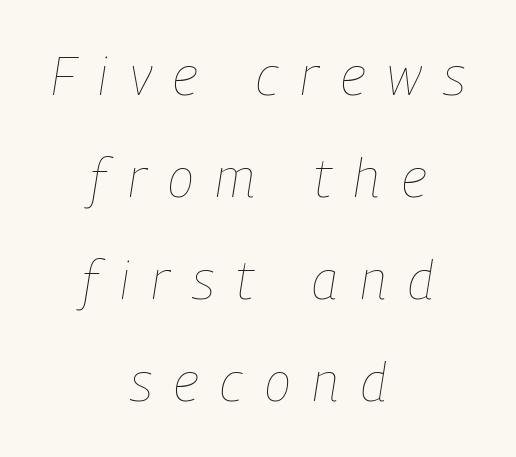
The image shows 54 px thin, condensed type, italic (leaning right); set centered, line spacing 1.89x, unusually wide letter spacing (+0.41 em), not underlined; low stroke contrast and a medium x-height.
